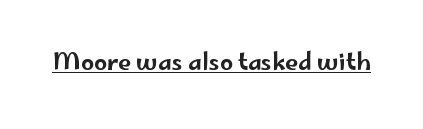
The image shows 23 px text type, upright; set normal letter spacing, underlined.
